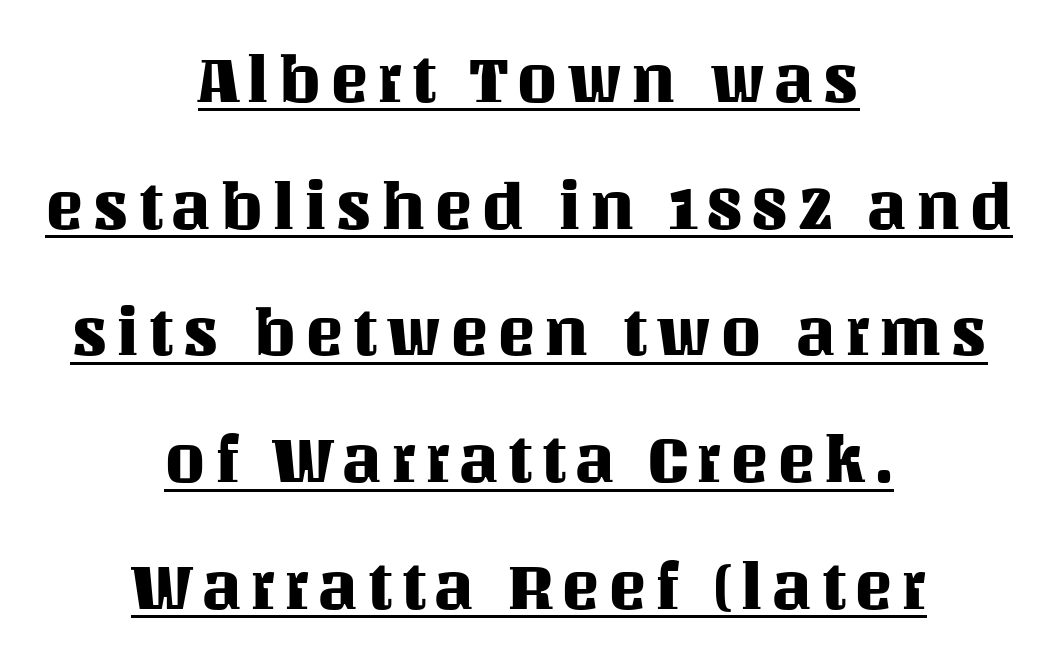
Q: Is the text italic (slanted)? A: No, it is upright.
Q: Is the text underlined? A: Yes.
Q: How is the paragraph aligned? A: Centered.
Q: Is the spacing between lines tight, normal or loose? A: Loose.
Q: Width (condensed, normal, or wide)? A: Normal.
Q: Stroke contrast? A: Medium.
Q: x-height? A: Large.
Q: Monospaced? A: No.
